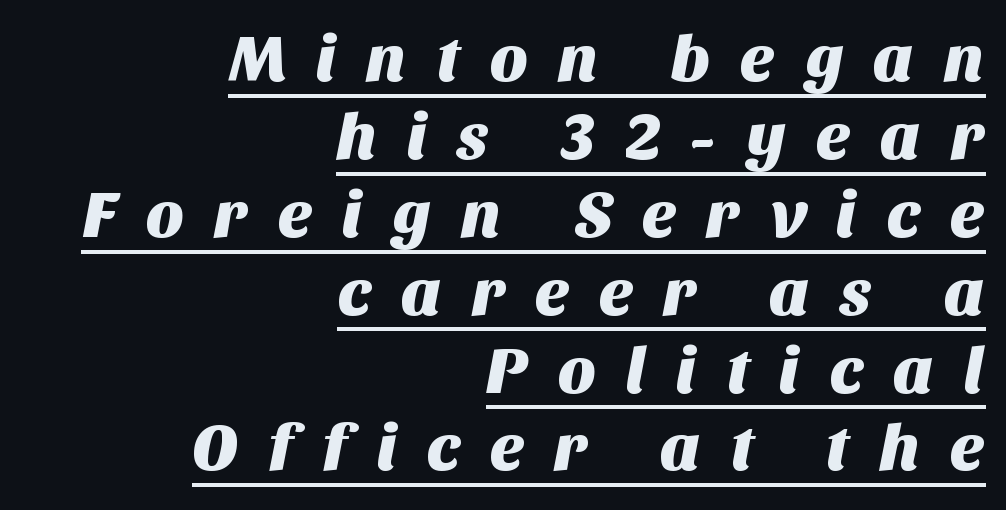
{"serif": "no", "width": "normal", "stroke_contrast": "medium", "x_height": "large", "monospaced": "no", "underline": "yes", "align": "right", "line_spacing_ratio": 1.18, "letter_spacing": "wide", "letter_spacing_em": 0.44, "glyph_px": 66}
